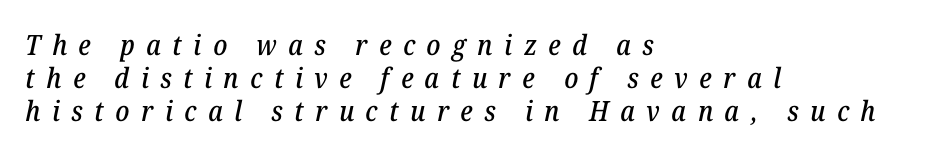
Q: Is the text italic (slanted)? A: Yes, it leans right by about 12 degrees.
Q: Is the typeface a serif or a sans-serif typeface? A: Serif.
Q: Is the text underlined? A: No.
Q: How is the paragraph aligned? A: Left-aligned.
Q: Is the spacing between letters normal or unusually wide? A: Unusually wide.
Q: Width (condensed, normal, or wide)? A: Normal.
Q: Stroke contrast? A: Low.
Q: x-height? A: Medium.
Q: Monospaced? A: No.
